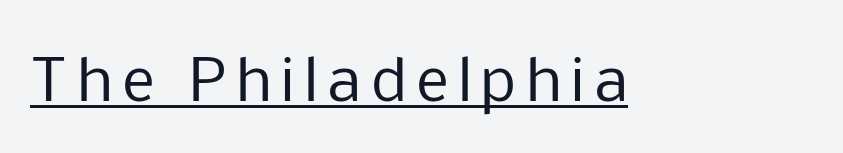
{"serif": "no", "italic": "no", "bold": "no", "weight": "regular", "width": "normal", "stroke_contrast": "low", "x_height": "medium", "monospaced": "no", "underline": "yes", "glyph_px": 57}
